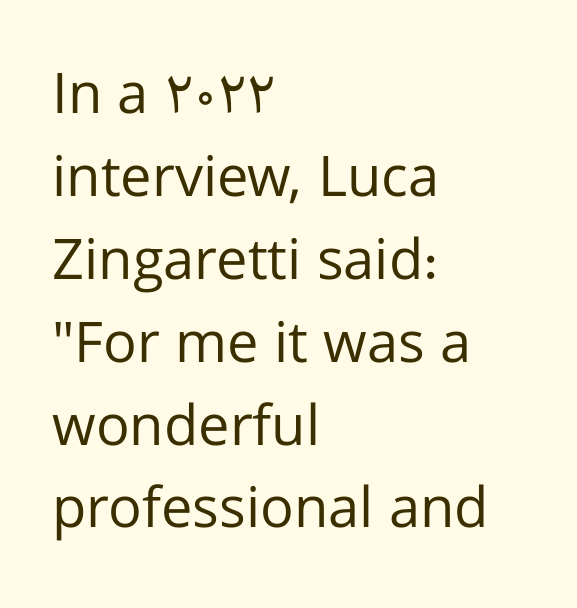
The image shows 56 px regular-weight sans-serif type, upright; set left-aligned, normal line spacing (1.48x), normal letter spacing, not underlined; low stroke contrast and a medium x-height.
